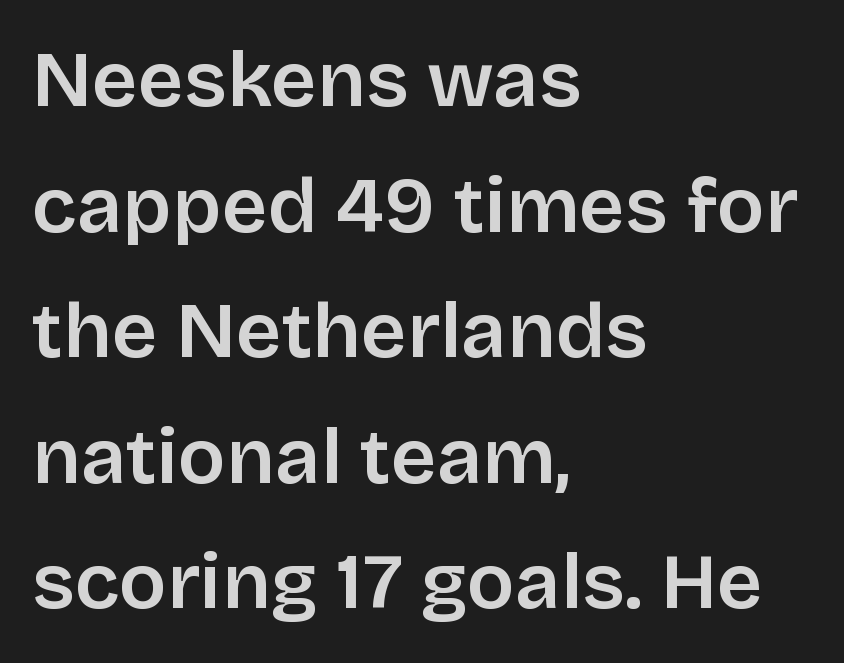
{"serif": "no", "italic": "no", "bold": "semi", "weight": "semibold", "width": "normal", "stroke_contrast": "low", "x_height": "large", "monospaced": "no", "underline": "no", "align": "left", "line_spacing": "normal", "line_spacing_ratio": 1.59, "letter_spacing": "normal", "letter_spacing_em": 0.0, "glyph_px": 79}
